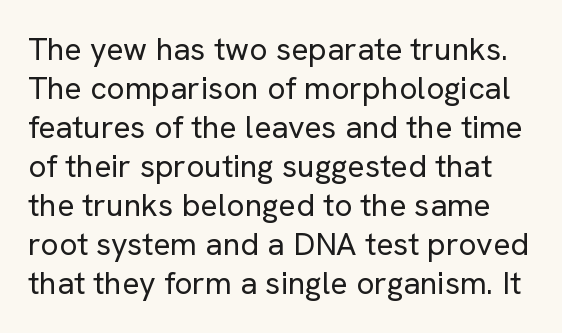
{"serif": "no", "italic": "no", "bold": "no", "weight": "regular", "width": "normal", "stroke_contrast": "low", "x_height": "medium", "monospaced": "no", "underline": "no", "line_spacing_ratio": 1.22, "letter_spacing": "normal", "letter_spacing_em": 0.0, "glyph_px": 32}
